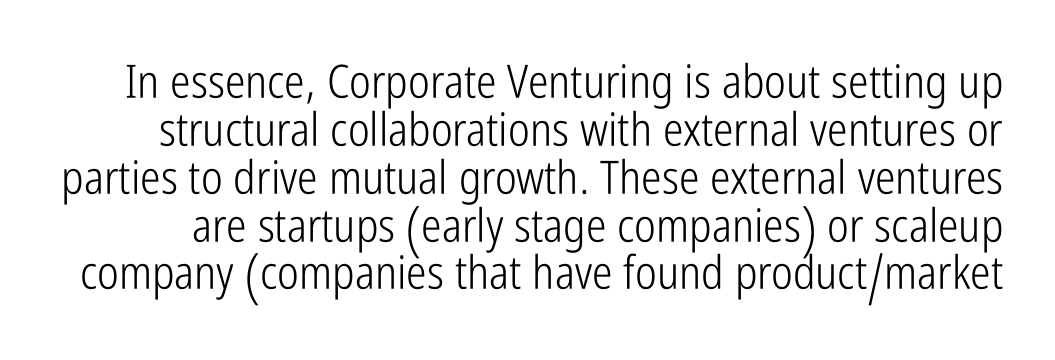
{"serif": "no", "italic": "no", "bold": "no", "weight": "light", "width": "condensed", "stroke_contrast": "low", "x_height": "medium", "monospaced": "no", "underline": "no", "line_spacing": "tight", "line_spacing_ratio": 1.04, "letter_spacing": "normal", "letter_spacing_em": 0.0, "glyph_px": 46}
